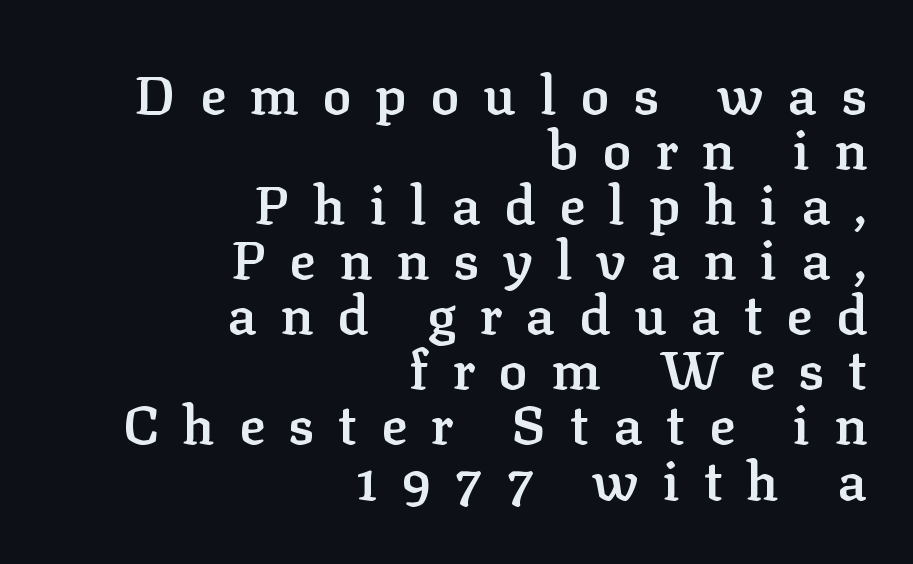
The image shows 54 px semibold serif type, upright; set right-aligned, tight line spacing (1.02x), unusually wide letter spacing (+0.44 em), not underlined; low stroke contrast and a medium x-height.
